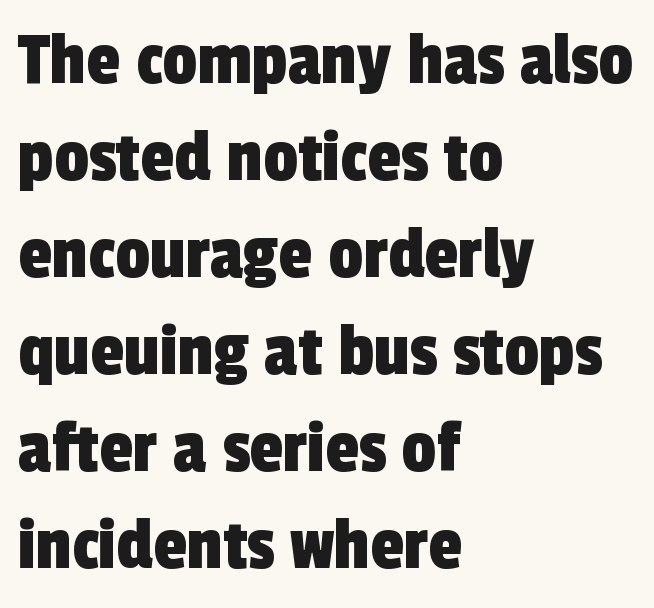
The image shows 77 px condensed sans-serif type; set left-aligned, normal line spacing (1.26x), normal letter spacing, not underlined; a medium x-height.
